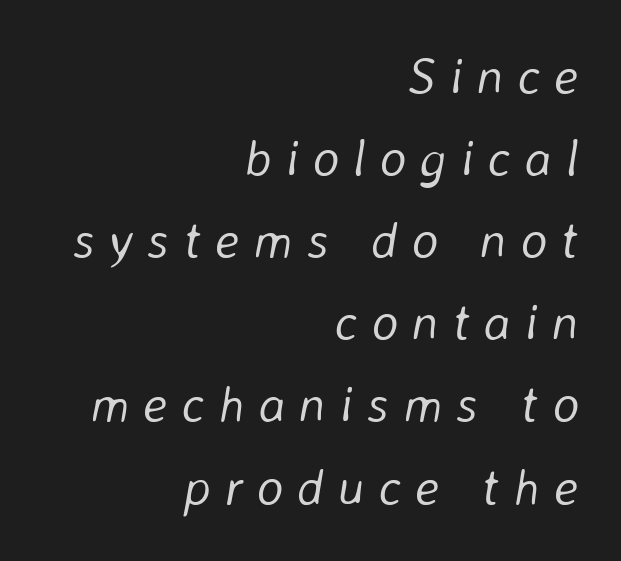
The passage shown has open, widely tracked lettering throughout. Character widths vary here, with narrow letters taking less room than wide ones. Weight class: somewhere from thin through regular. Posture: slanted.
